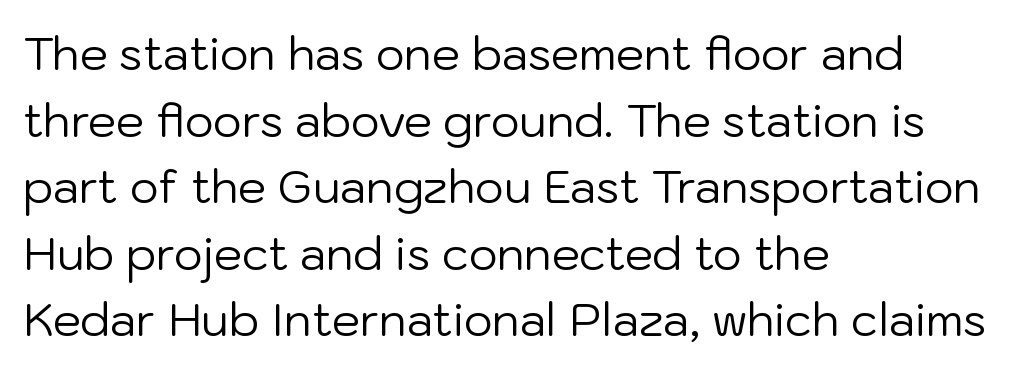
These lines are rendered in a variable-pitch font. No feet cap the strokes, marking this as sans-serif type. Is the type heavy? It reads as light-to-regular instead. Posture: upright roman.
